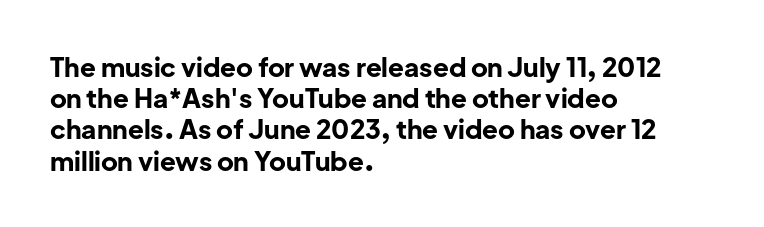
{"italic": "no", "bold": "yes", "underline": "no", "align": "left", "line_spacing_ratio": 1.2, "letter_spacing": "normal", "letter_spacing_em": 0.0, "glyph_px": 26}
